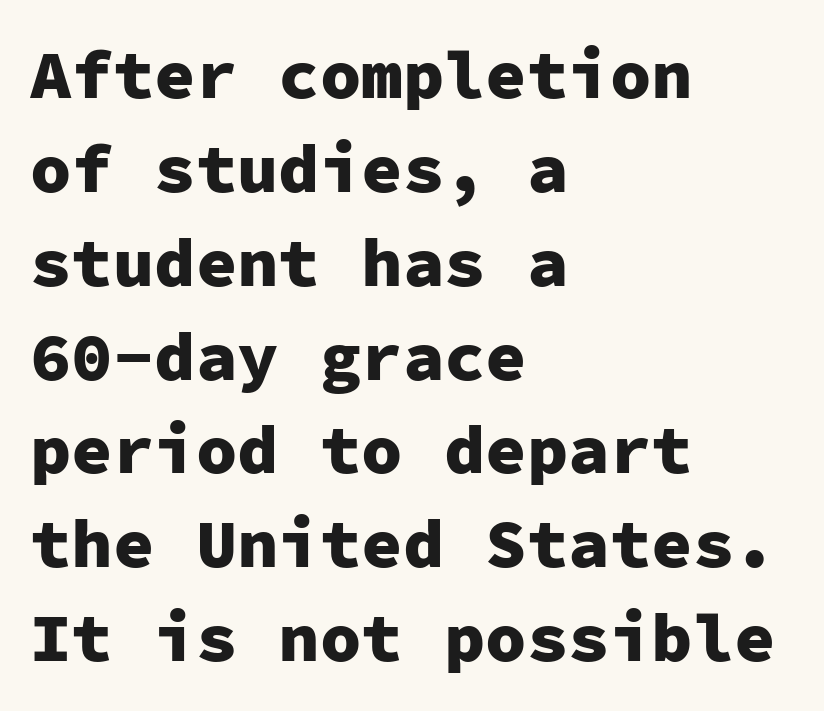
{"serif": "no", "italic": "no", "bold": "yes", "weight": "heavy", "width": "normal", "stroke_contrast": "low", "x_height": "medium", "monospaced": "yes", "underline": "no", "align": "left", "line_spacing": "normal", "line_spacing_ratio": 1.36, "letter_spacing": "normal", "letter_spacing_em": 0.0, "glyph_px": 69}
